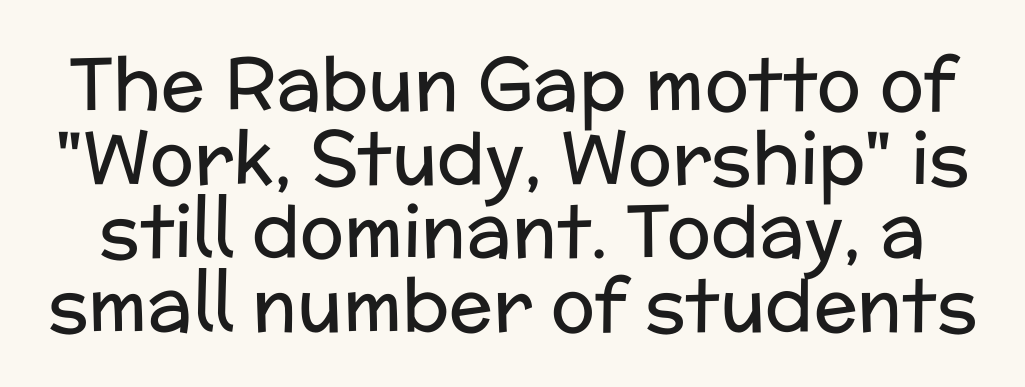
Q: Is the text bold? A: No.
Q: Is the text italic (slanted)? A: No, it is upright.
Q: Is the typeface a serif or a sans-serif typeface? A: Sans-serif.
Q: Is the text underlined? A: No.
Q: Is the spacing between letters normal or unusually wide? A: Normal.
Q: Is the spacing between lines tight, normal or loose? A: Tight.
Q: Width (condensed, normal, or wide)? A: Normal.
Q: Stroke contrast? A: Low.
Q: x-height? A: Medium.
Q: Monospaced? A: No.
